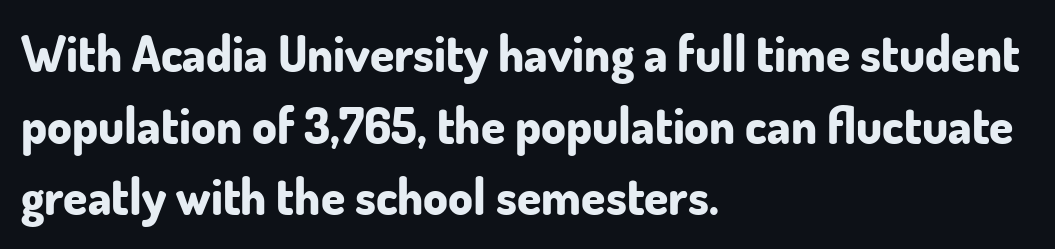
The area under the type is left untouched. Looks like regular typesetting: each glyph gets only the width it needs. The characters look thick and weighty, a clear bold. A typesetter would call this leading conventional body-copy spacing.
